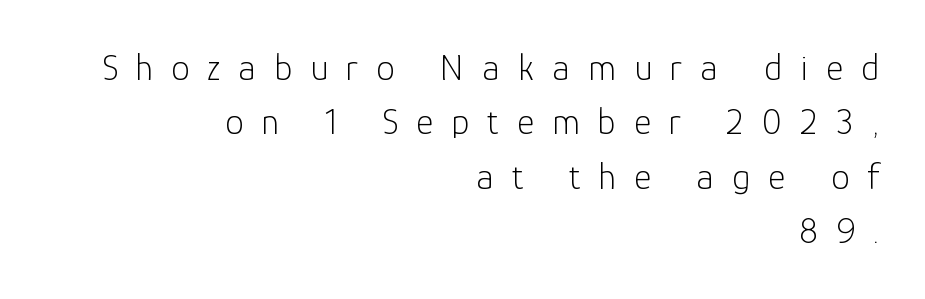
Q: Is the text bold? A: No.
Q: Is the text italic (slanted)? A: No, it is upright.
Q: Is the typeface a serif or a sans-serif typeface? A: Sans-serif.
Q: Is the text underlined? A: No.
Q: How is the paragraph aligned? A: Right-aligned.
Q: Is the spacing between letters normal or unusually wide? A: Unusually wide.
Q: Is the spacing between lines tight, normal or loose? A: Normal.
Q: Width (condensed, normal, or wide)? A: Normal.
Q: Stroke contrast? A: Low.
Q: x-height? A: Medium.
Q: Monospaced? A: No.
